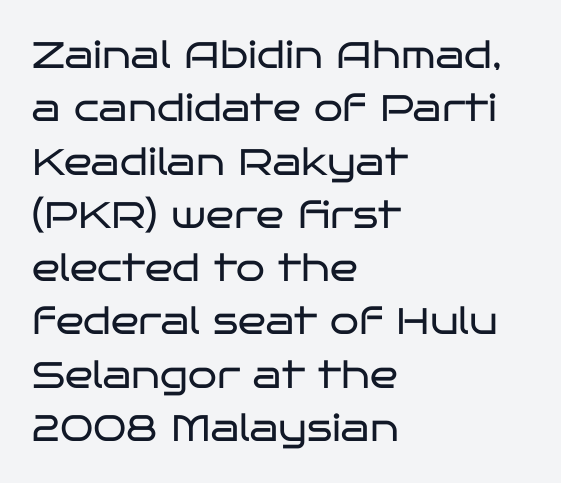
Q: Is the text bold? A: No.
Q: Is the text italic (slanted)? A: No, it is upright.
Q: Is the typeface a serif or a sans-serif typeface? A: Sans-serif.
Q: Is the text underlined? A: No.
Q: How is the paragraph aligned? A: Left-aligned.
Q: Is the spacing between letters normal or unusually wide? A: Normal.
Q: Is the spacing between lines tight, normal or loose? A: Normal.
Q: Width (condensed, normal, or wide)? A: Wide.
Q: Stroke contrast? A: Low.
Q: x-height? A: Large.
Q: Monospaced? A: No.
